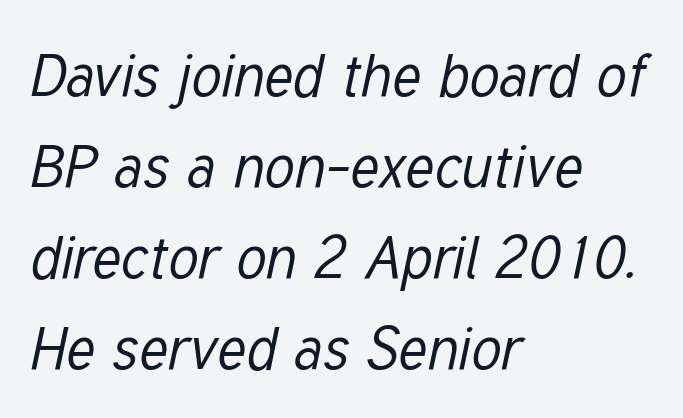
Q: Is the text bold? A: No.
Q: Is the text italic (slanted)? A: Yes, it leans right by about 12 degrees.
Q: Is the text underlined? A: No.
Q: How is the paragraph aligned? A: Left-aligned.
Q: Is the spacing between letters normal or unusually wide? A: Normal.
Q: Is the spacing between lines tight, normal or loose? A: Normal.
Q: Width (condensed, normal, or wide)? A: Condensed.
Q: Stroke contrast? A: Low.
Q: x-height? A: Medium.
Q: Monospaced? A: No.
